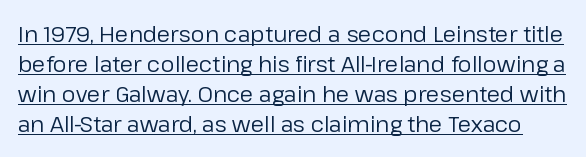
The image shows 22 px text type, upright; set normal line spacing (1.36x), normal letter spacing, underlined.
